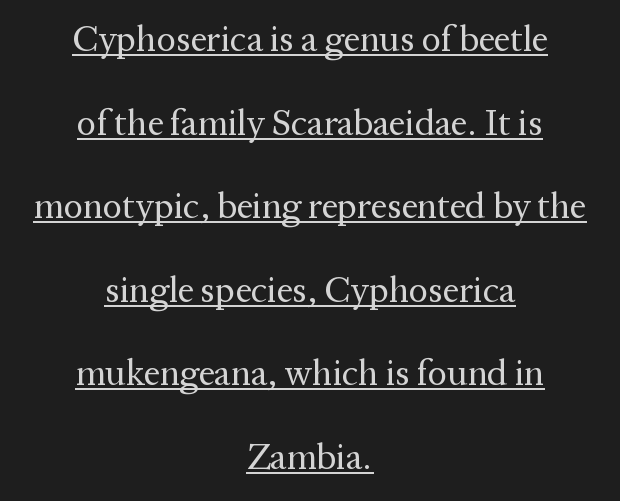
{"serif": "yes", "italic": "no", "bold": "no", "weight": "regular", "width": "normal", "stroke_contrast": "medium", "x_height": "medium", "monospaced": "no", "underline": "yes", "align": "center", "line_spacing": "loose", "line_spacing_ratio": 2.32, "letter_spacing": "normal", "letter_spacing_em": 0.0, "glyph_px": 36}
